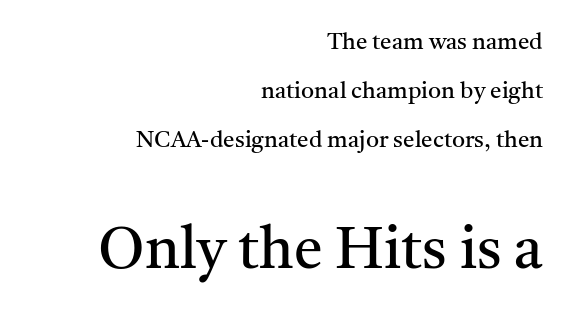
The image shows 58 px regular-weight serif type, upright; set right-aligned, loose line spacing (2.12x), normal letter spacing, not underlined; the second (bottom) block is 2.52x larger; medium stroke contrast and a medium x-height.
